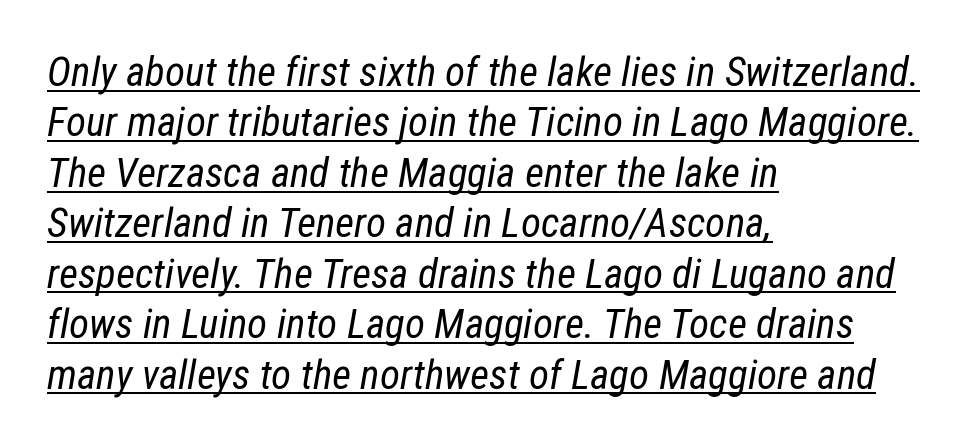
The image shows 41 px regular-weight, condensed type, italic (leaning right); set left-aligned, line spacing 1.23x, normal letter spacing, underlined; low stroke contrast and a medium x-height.
